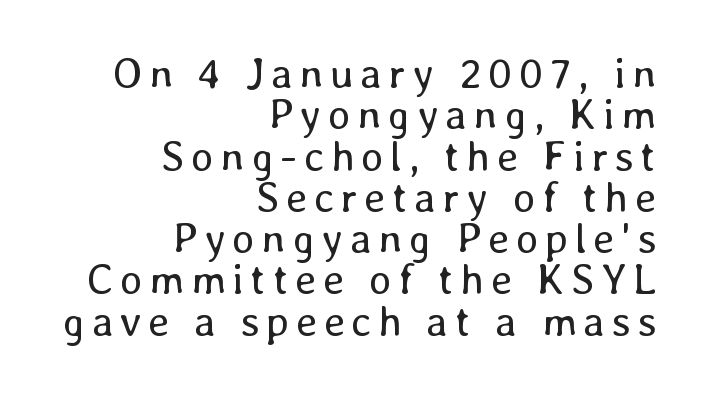
The image shows 43 px regular-weight type, upright; set right-aligned, tight line spacing (0.96x), not underlined; low stroke contrast and a medium x-height.
